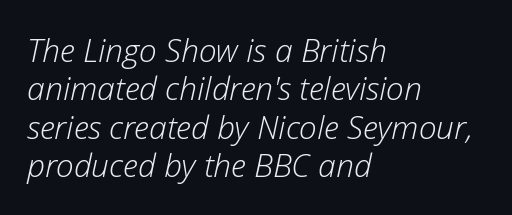
{"italic": "yes", "lean": "right", "slant_degrees": 12, "bold": "no", "weight": "light", "width": "normal", "stroke_contrast": "low", "x_height": "medium", "monospaced": "no", "underline": "no", "align": "left", "line_spacing_ratio": 1.2, "letter_spacing": "normal", "letter_spacing_em": 0.0, "glyph_px": 32}
